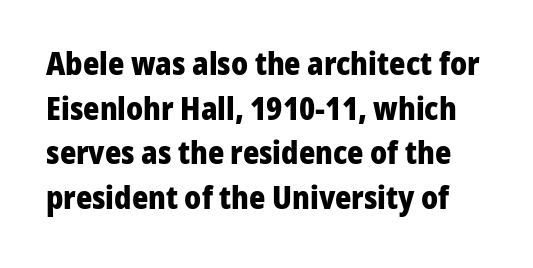
Q: Is the text bold? A: Yes.
Q: Is the text italic (slanted)? A: No, it is upright.
Q: Is the typeface a serif or a sans-serif typeface? A: Sans-serif.
Q: Is the text underlined? A: No.
Q: Is the spacing between letters normal or unusually wide? A: Normal.
Q: Is the spacing between lines tight, normal or loose? A: Normal.
Q: Width (condensed, normal, or wide)? A: Normal.
Q: Stroke contrast? A: Low.
Q: x-height? A: Medium.
Q: Monospaced? A: No.
